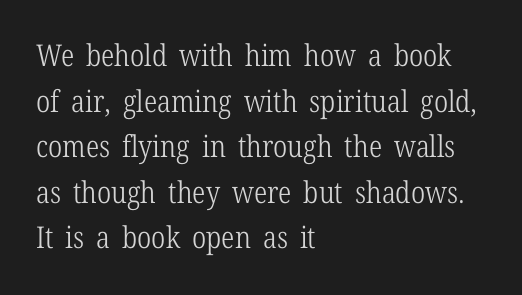
Q: Is the text bold? A: No.
Q: Is the text italic (slanted)? A: No, it is upright.
Q: Is the typeface a serif or a sans-serif typeface? A: Serif.
Q: Is the text underlined? A: No.
Q: How is the paragraph aligned? A: Left-aligned.
Q: Is the spacing between letters normal or unusually wide? A: Normal.
Q: Is the spacing between lines tight, normal or loose? A: Normal.
Q: Width (condensed, normal, or wide)? A: Condensed.
Q: Stroke contrast? A: Low.
Q: x-height? A: Medium.
Q: Monospaced? A: No.
